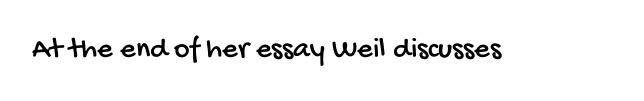
{"serif": "no", "width": "condensed", "stroke_contrast": "low", "x_height": "large", "monospaced": "no", "underline": "no", "letter_spacing": "normal", "letter_spacing_em": 0.0, "glyph_px": 30}
